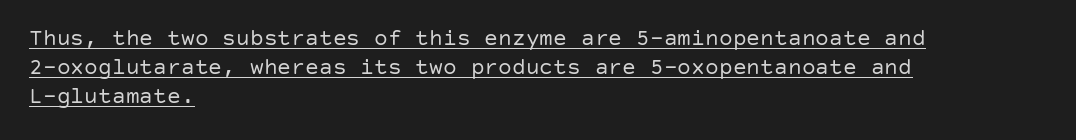
Q: Is the text bold? A: No.
Q: Is the text italic (slanted)? A: No, it is upright.
Q: Is the text underlined? A: Yes.
Q: How is the paragraph aligned? A: Left-aligned.
Q: Is the spacing between letters normal or unusually wide? A: Normal.
Q: Is the spacing between lines tight, normal or loose? A: Normal.
